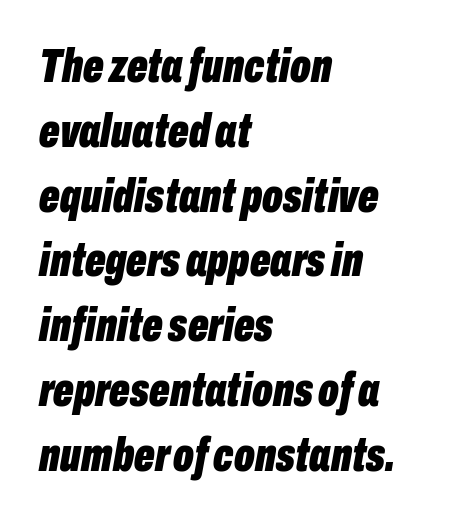
The image shows 48 px bold, condensed type, italic (leaning right); set left-aligned, normal line spacing (1.35x), normal letter spacing, not underlined; low stroke contrast and a medium x-height.
